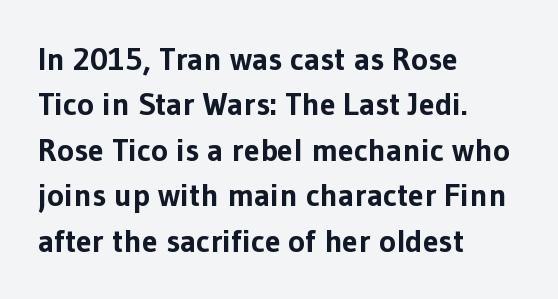
This sample uses a sans-serif face. Rows of type keep a routine distance in the vertical direction. Each letter keeps its own natural width here, so spacing adapts to shape. A bare baseline throughout the passage.
